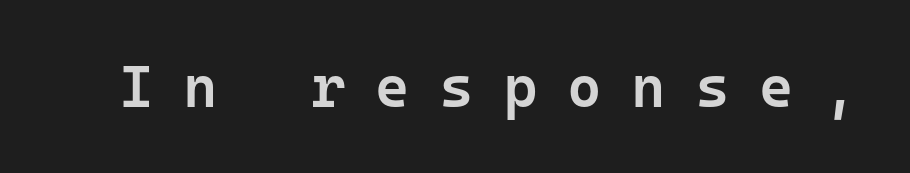
Q: Is the text bold? A: Semi-bold.
Q: Is the text italic (slanted)? A: No, it is upright.
Q: Is the typeface a serif or a sans-serif typeface? A: Sans-serif.
Q: Is the text underlined? A: No.
Q: Is the spacing between letters normal or unusually wide? A: Unusually wide.
Q: Width (condensed, normal, or wide)? A: Normal.
Q: Stroke contrast? A: Low.
Q: x-height? A: Medium.
Q: Monospaced? A: Yes.
